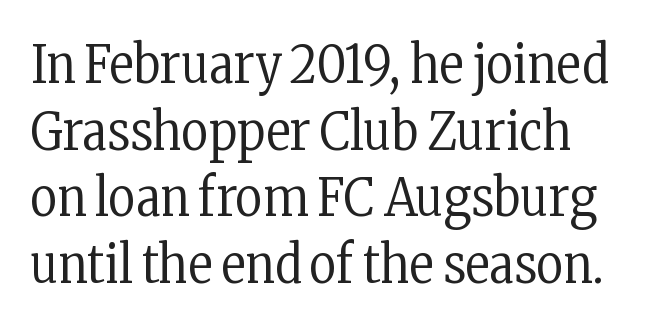
The image shows 52 px regular-weight, condensed serif type, upright; set normal line spacing (1.28x), normal letter spacing, not underlined; low stroke contrast and a medium x-height.
